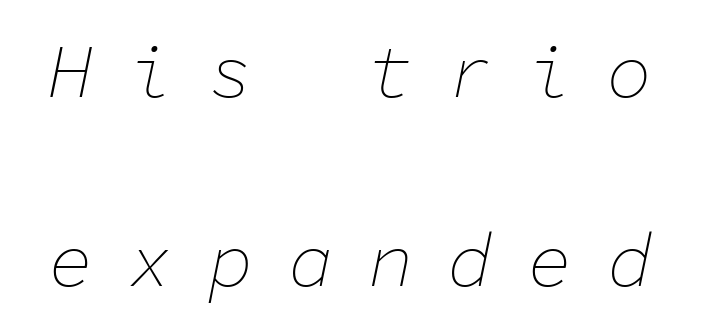
The image shows 76 px thin type, italic (leaning right), monospaced; set loose line spacing (2.49x), unusually wide letter spacing (+0.45 em), not underlined; low stroke contrast and a medium x-height.
